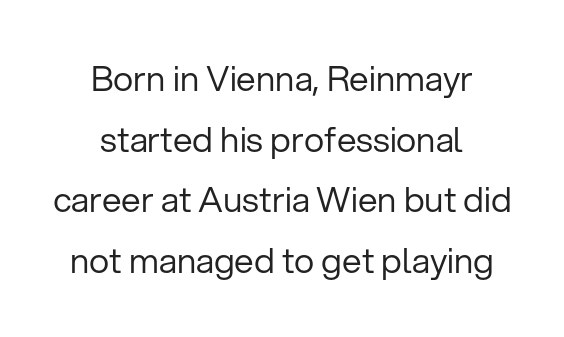
Unbolded letterforms with no extra heft. Each word holds together tightly as a unit, with standard inter-letter gaps. Look at the bottom of the vertical strokes: they stop flat, with no serifs. Centered paragraph, ragged on both sides. The face used here is proportionally spaced, like ordinary book or web type.
